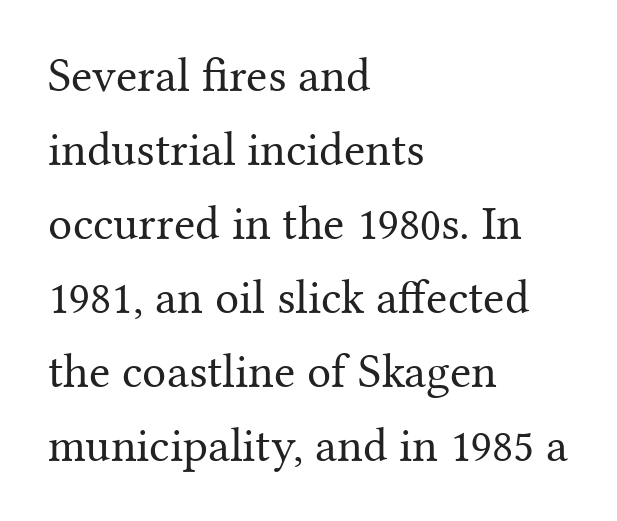
The image shows 48 px regular-weight serif type, upright; set left-aligned, normal line spacing (1.54x), normal letter spacing, not underlined; medium stroke contrast and a medium x-height.
